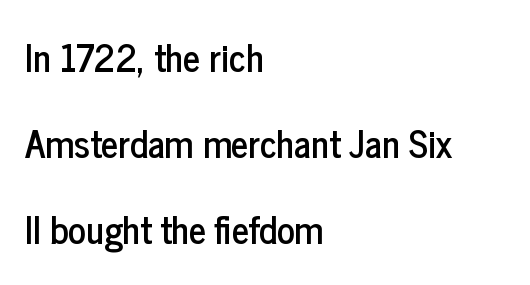
Q: Is the text italic (slanted)? A: No, it is upright.
Q: Is the typeface a serif or a sans-serif typeface? A: Sans-serif.
Q: Is the text underlined? A: No.
Q: How is the paragraph aligned? A: Left-aligned.
Q: Is the spacing between letters normal or unusually wide? A: Normal.
Q: Is the spacing between lines tight, normal or loose? A: Loose.
Q: Width (condensed, normal, or wide)? A: Condensed.
Q: Stroke contrast? A: Low.
Q: x-height? A: Medium.
Q: Monospaced? A: No.
